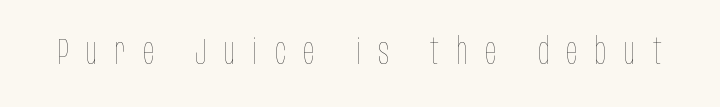
{"italic": "no", "bold": "no", "weight": "thin", "width": "condensed", "stroke_contrast": "low", "x_height": "large", "monospaced": "no", "underline": "no", "letter_spacing": "wide", "letter_spacing_em": 0.48, "glyph_px": 37}
